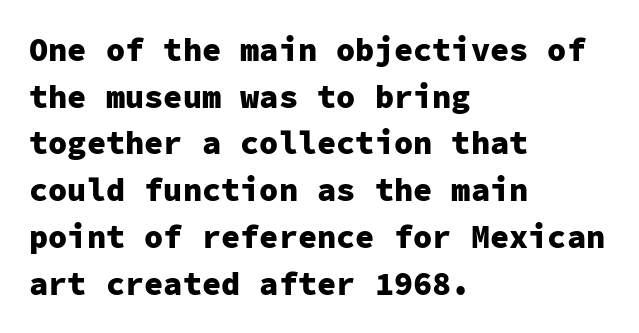
The image shows 32 px heavy sans-serif type, upright, monospaced; set left-aligned, normal line spacing (1.46x), normal letter spacing, not underlined; low stroke contrast and a medium x-height.
